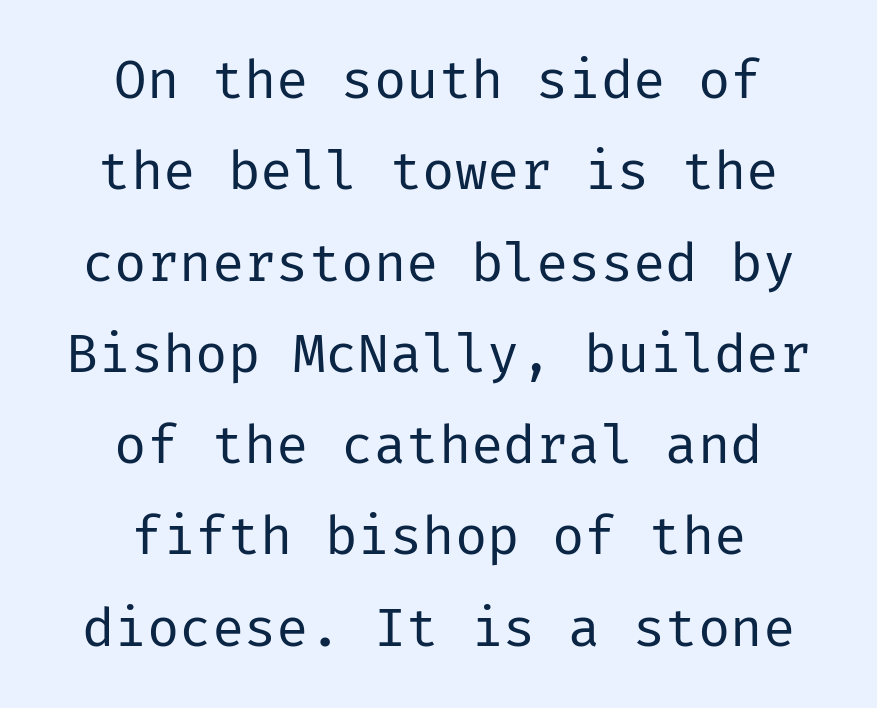
Q: Is the text bold? A: No.
Q: Is the text italic (slanted)? A: No, it is upright.
Q: Is the typeface a serif or a sans-serif typeface? A: Sans-serif.
Q: Is the text underlined? A: No.
Q: How is the paragraph aligned? A: Centered.
Q: Is the spacing between letters normal or unusually wide? A: Normal.
Q: Is the spacing between lines tight, normal or loose? A: Normal.
Q: Width (condensed, normal, or wide)? A: Normal.
Q: Stroke contrast? A: Low.
Q: x-height? A: Medium.
